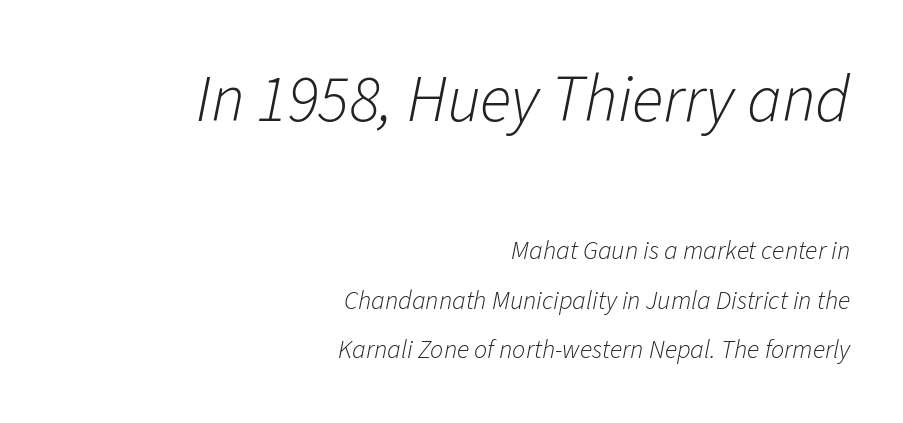
The image shows 66 px light type, italic (leaning right); set right-aligned, loose line spacing (1.91x), normal letter spacing, not underlined; the first (top) block is 2.54x larger; low stroke contrast and a medium x-height.
